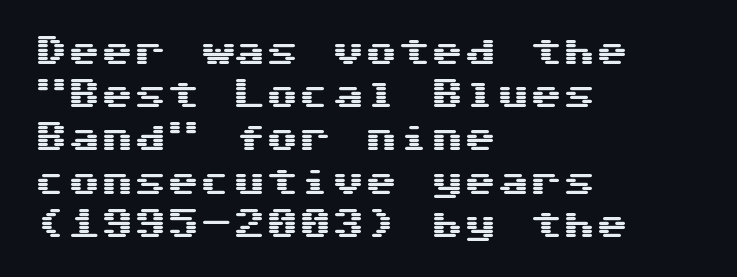
The image shows 33 px wide sans-serif type, upright, monospaced; set left-aligned, normal line spacing (1.31x), normal letter spacing, not underlined; medium stroke contrast and a medium x-height.
